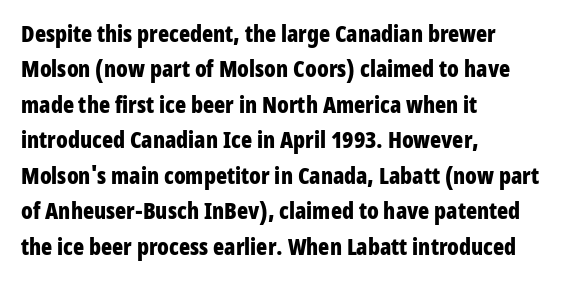
{"italic": "no", "bold": "yes", "underline": "no", "align": "left", "line_spacing": "normal", "line_spacing_ratio": 1.54, "letter_spacing": "normal", "letter_spacing_em": 0.0, "glyph_px": 23}
